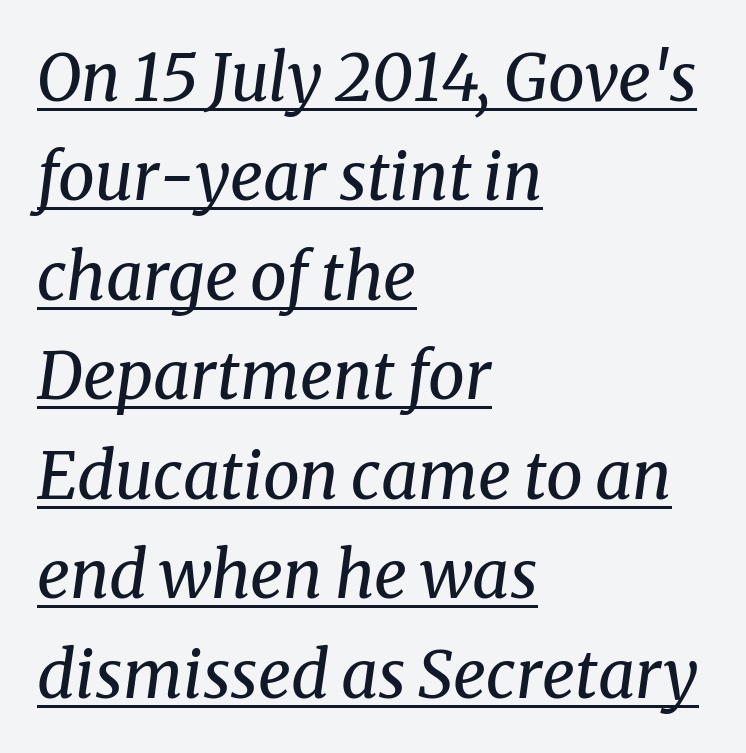
The image shows 65 px regular-weight serif type, italic (leaning right); set left-aligned, normal line spacing (1.53x), normal letter spacing, underlined; medium stroke contrast and a medium x-height.
